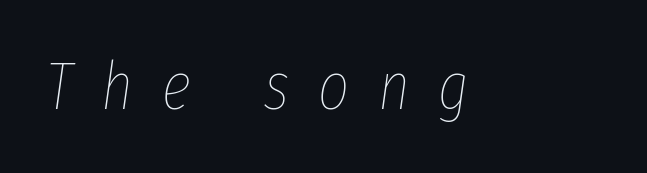
{"italic": "yes", "lean": "right", "slant_degrees": 8, "bold": "no", "weight": "thin", "width": "condensed", "stroke_contrast": "low", "x_height": "medium", "monospaced": "no", "underline": "no", "letter_spacing": "wide", "letter_spacing_em": 0.43, "glyph_px": 67}
